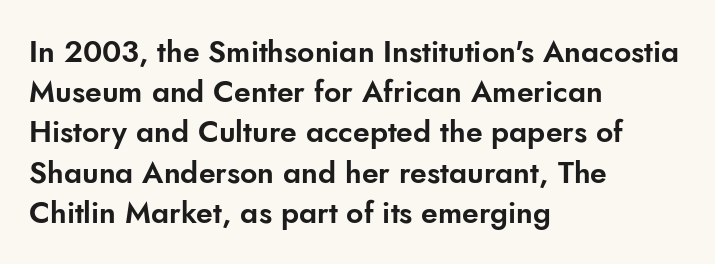
The image shows 30 px sans-serif type, upright; set left-aligned, normal line spacing (1.34x), normal letter spacing, not underlined; low stroke contrast and a small x-height.
